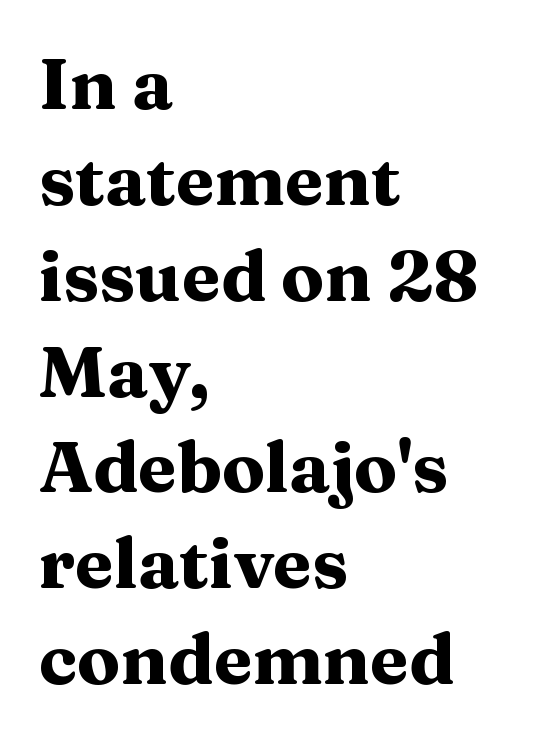
Little horizontal feet cap the strokes, marking this as serif type. Glyph-to-glyph distance matches everyday printed text. When letters stand straight like this, we call the style roman or upright. The lines are quadded left. Caption: bold face, heavy strokes.
